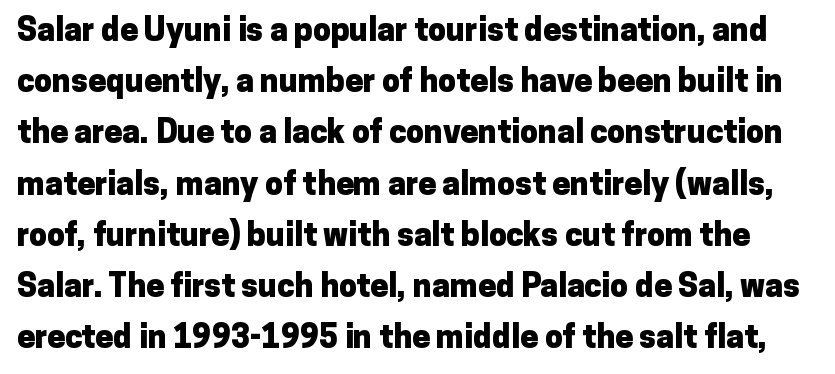
Bare-footed words on every line. A typesetter would call this leading conventional body-copy spacing. The letters carry no serifs — their stems end cleanly without finishing strokes. Is this a fixed-width face? No — the glyphs have proportional, varying widths. In terms of weight, the rendering is a true, heavy bold.
